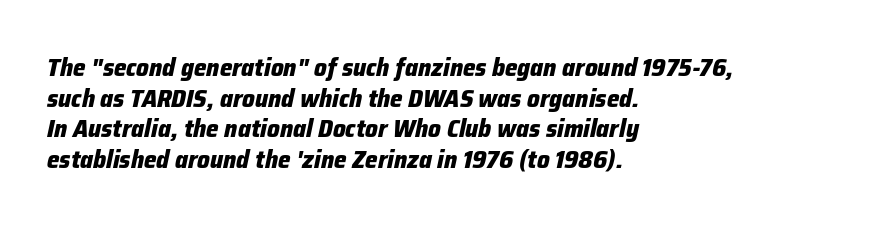
The image shows 25 px bold type, italic (leaning right); set left-aligned, line spacing 1.23x, normal letter spacing, not underlined.
